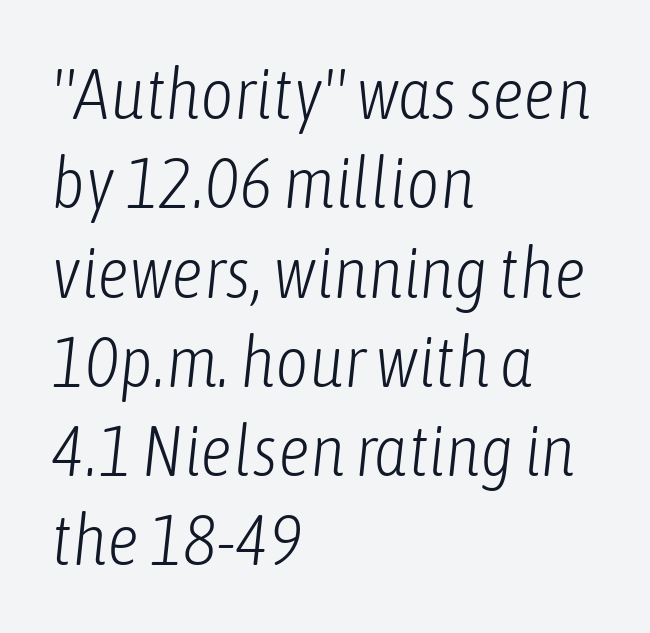
{"italic": "yes", "lean": "right", "slant_degrees": 6, "bold": "no", "weight": "light", "width": "condensed", "stroke_contrast": "low", "x_height": "medium", "monospaced": "no", "underline": "no", "align": "left", "line_spacing_ratio": 1.24, "letter_spacing": "normal", "letter_spacing_em": 0.0, "glyph_px": 72}
